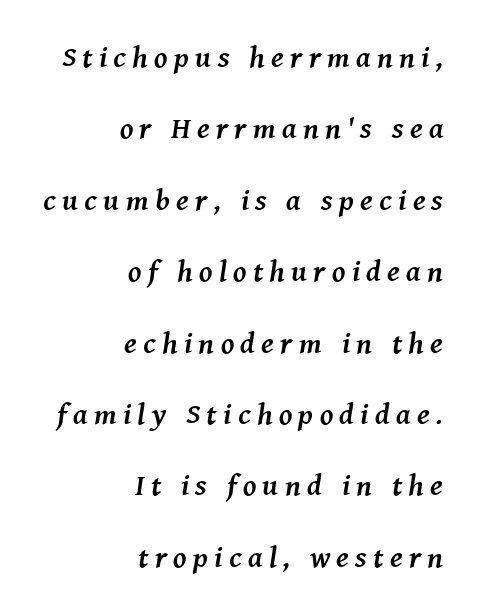
The image shows 30 px semibold serif type, italic (leaning right); set right-aligned, loose line spacing (2.38x), unusually wide letter spacing (+0.21 em), not underlined; medium stroke contrast and a medium x-height.
